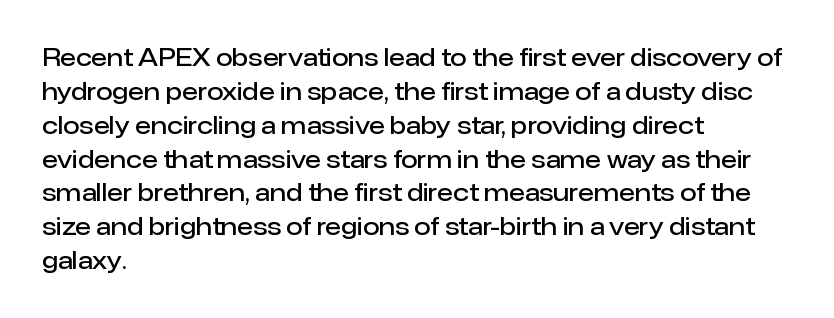
Does the weight exceed regular? Yes, but only to semibold. The glyphs are unaccompanied by any horizontal stroke below them. Line starts are locked; line ends wander. Leading: standard.
